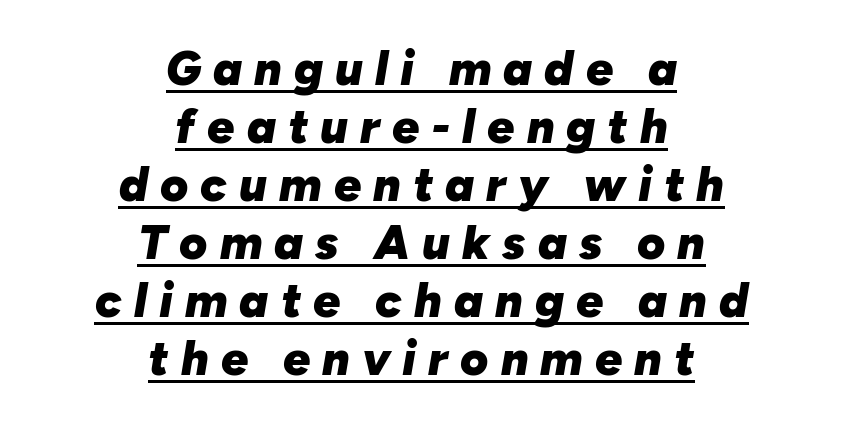
Q: Is the text bold? A: Yes.
Q: Is the text italic (slanted)? A: Yes, it leans right by about 10 degrees.
Q: Is the text underlined? A: Yes.
Q: How is the paragraph aligned? A: Centered.
Q: Is the spacing between letters normal or unusually wide? A: Unusually wide.
Q: Width (condensed, normal, or wide)? A: Normal.
Q: Stroke contrast? A: Low.
Q: x-height? A: Medium.
Q: Monospaced? A: No.
